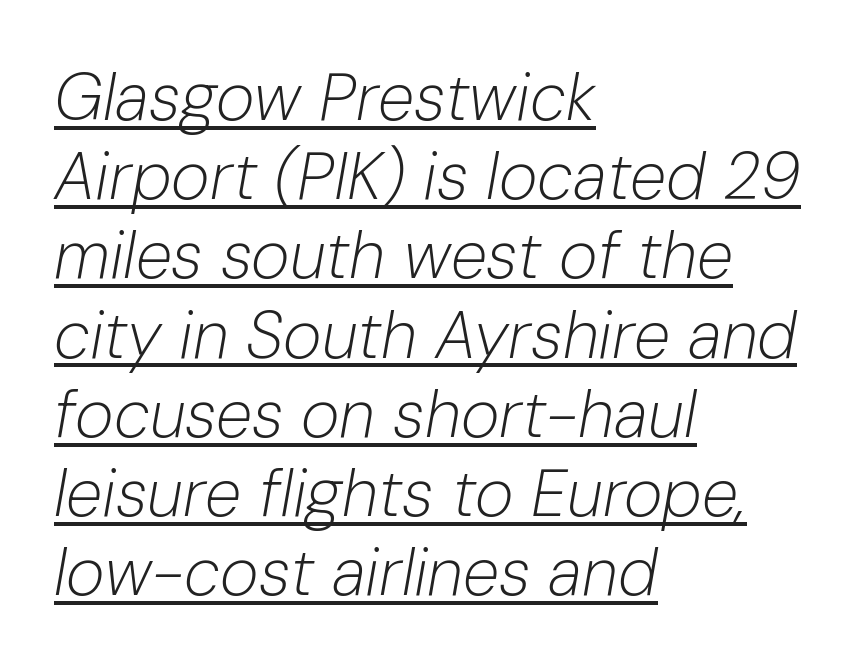
The image shows 66 px light type, italic (leaning right); set left-aligned, line spacing 1.2x, normal letter spacing, underlined; low stroke contrast and a medium x-height.
